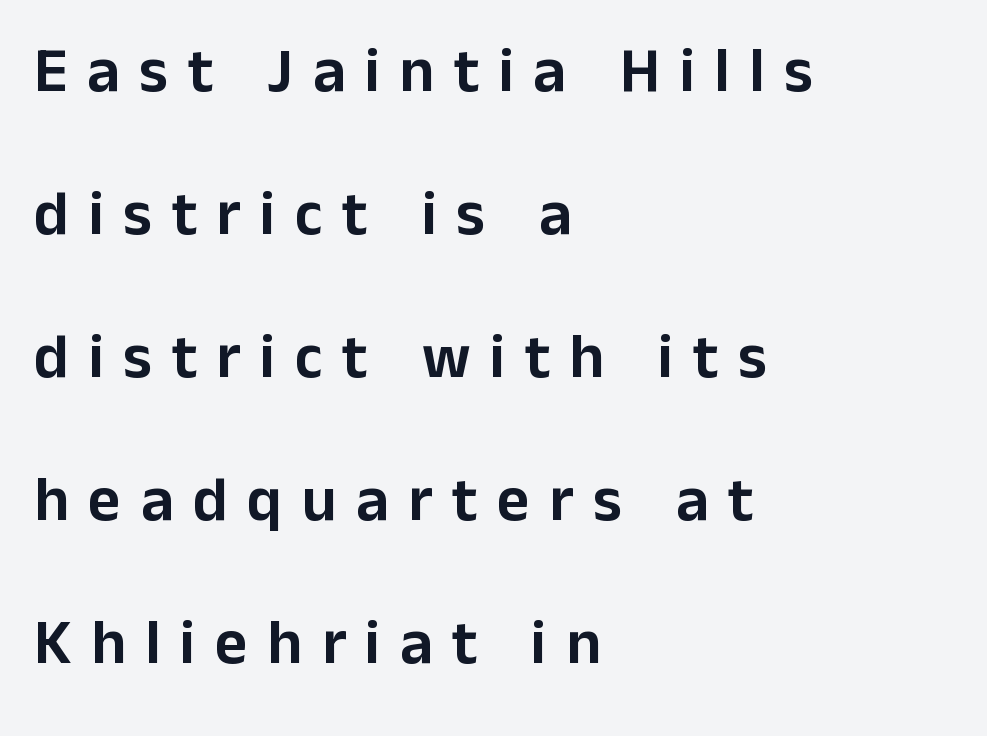
{"serif": "no", "italic": "no", "width": "normal", "stroke_contrast": "low", "x_height": "medium", "monospaced": "no", "underline": "no", "align": "left", "line_spacing": "loose", "line_spacing_ratio": 2.27, "letter_spacing": "wide", "letter_spacing_em": 0.31, "glyph_px": 63}
